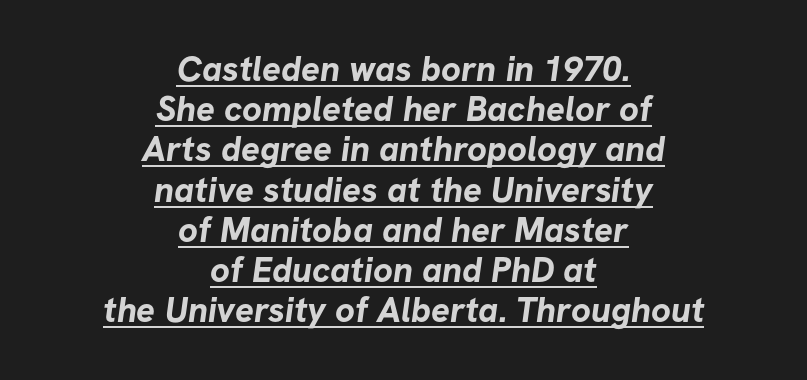
The image shows 35 px bold sans-serif type; set centered, tight line spacing (1.15x), normal letter spacing, underlined; low stroke contrast and a medium x-height.
